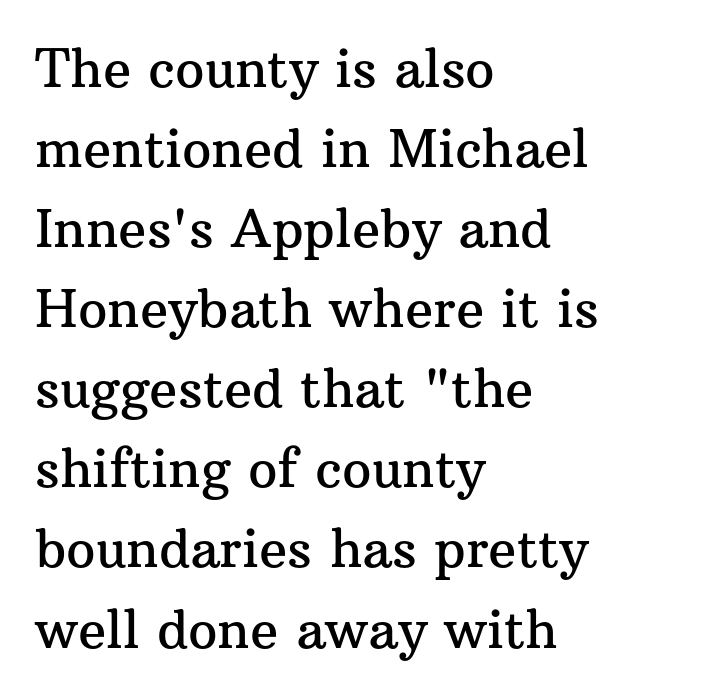
The rendering uses natural spacing where letterforms have individual widths. Descenders are the only things crossing below the line. Observe the ordinary spacing: letters are neighbours, not strangers. These lines were composed using upright roman letters. Little horizontal feet cap the strokes, marking this as serif type.
